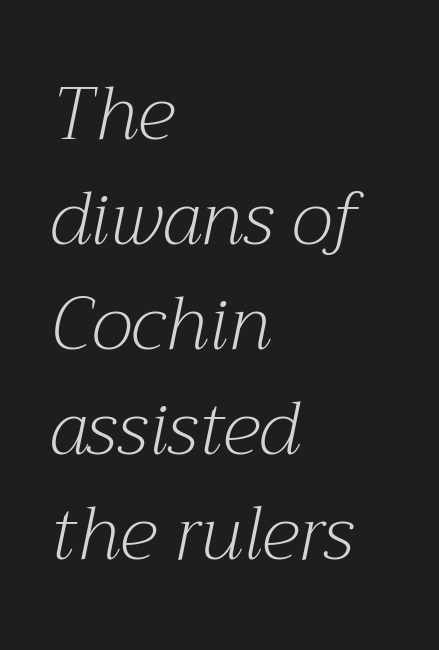
Q: Is the text bold? A: No.
Q: Is the text italic (slanted)? A: Yes, it leans right by about 12 degrees.
Q: Is the typeface a serif or a sans-serif typeface? A: Serif.
Q: Is the text underlined? A: No.
Q: How is the paragraph aligned? A: Left-aligned.
Q: Is the spacing between letters normal or unusually wide? A: Normal.
Q: Is the spacing between lines tight, normal or loose? A: Normal.
Q: Width (condensed, normal, or wide)? A: Normal.
Q: Stroke contrast? A: Medium.
Q: x-height? A: Medium.
Q: Monospaced? A: No.
